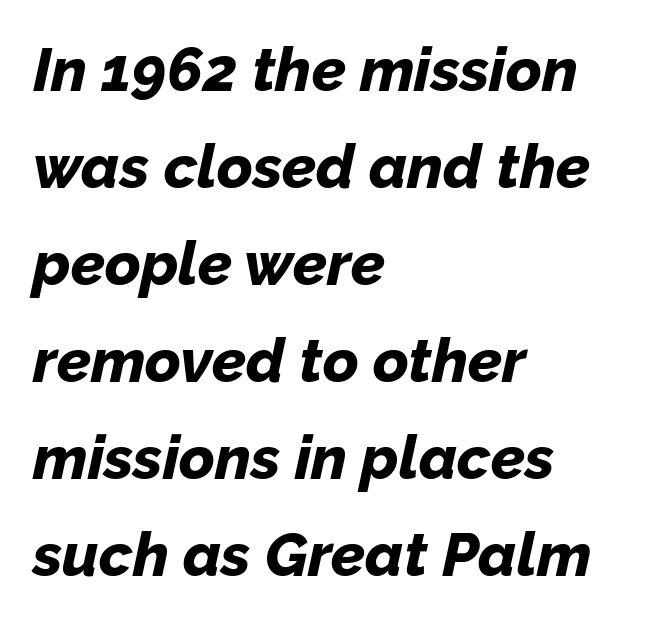
Q: Is the text bold? A: Yes.
Q: Is the text italic (slanted)? A: Yes, it leans right by about 12 degrees.
Q: Is the text underlined? A: No.
Q: How is the paragraph aligned? A: Left-aligned.
Q: Is the spacing between letters normal or unusually wide? A: Normal.
Q: Is the spacing between lines tight, normal or loose? A: Normal.
Q: Width (condensed, normal, or wide)? A: Normal.
Q: Stroke contrast? A: Low.
Q: x-height? A: Medium.
Q: Monospaced? A: No.
